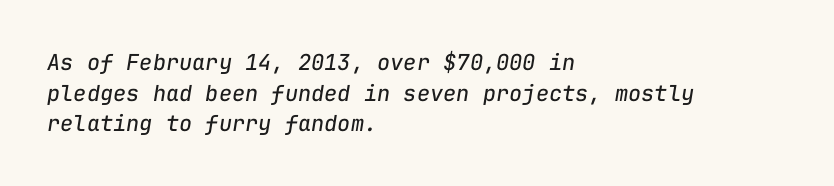
The image shows 22 px text type, italic (leaning right); set left-aligned, normal line spacing (1.39x), normal letter spacing, not underlined.
